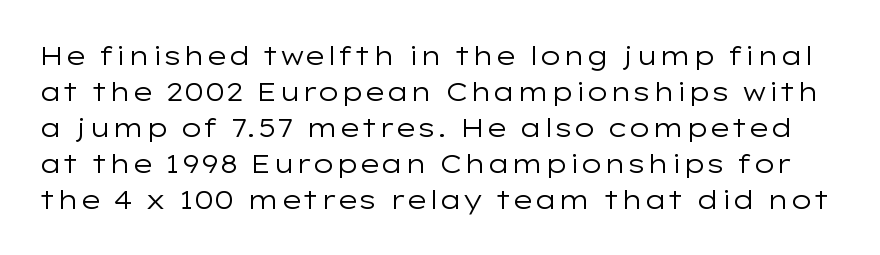
The image shows 26 px text type, upright; set normal line spacing (1.38x), normal letter spacing, not underlined.
